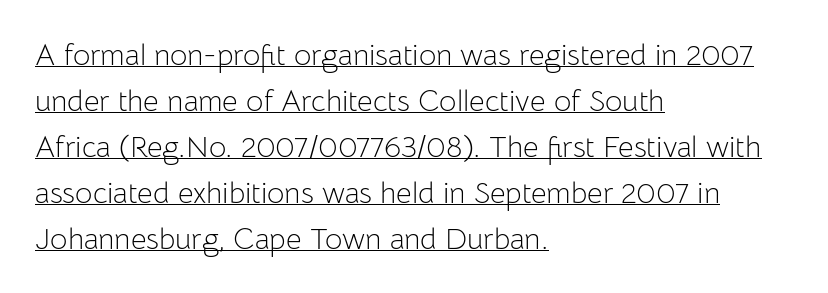
Q: Is the text bold? A: No.
Q: Is the text italic (slanted)? A: No, it is upright.
Q: Is the typeface a serif or a sans-serif typeface? A: Sans-serif.
Q: Is the text underlined? A: Yes.
Q: How is the paragraph aligned? A: Left-aligned.
Q: Is the spacing between letters normal or unusually wide? A: Normal.
Q: Is the spacing between lines tight, normal or loose? A: Normal.
Q: Width (condensed, normal, or wide)? A: Normal.
Q: Stroke contrast? A: Low.
Q: x-height? A: Medium.
Q: Monospaced? A: No.
